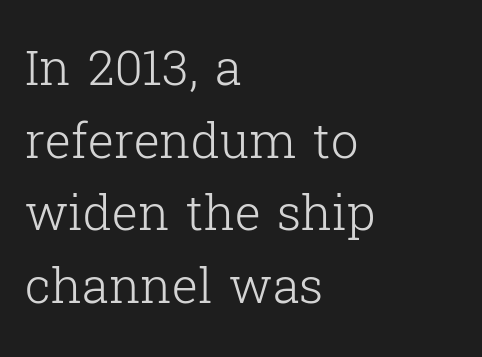
The image shows 49 px light serif type, upright; set left-aligned, normal line spacing (1.48x), normal letter spacing, not underlined; low stroke contrast and a medium x-height.
